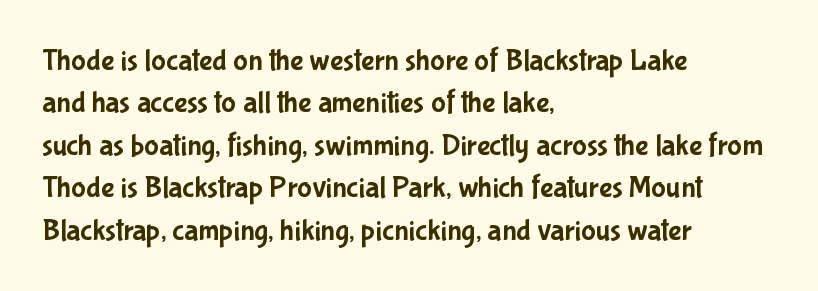
These lines are composed in type without serifs. Notice how the stems are strictly vertical — no italics here. Spacing verdict: proportional, widths tailored to each character. A student would call this left alignment; a typographer would say flush left, rag right. In terms of leading, this rendering sits right in the middle. Each word holds together tightly as a unit, with standard inter-letter gaps.
